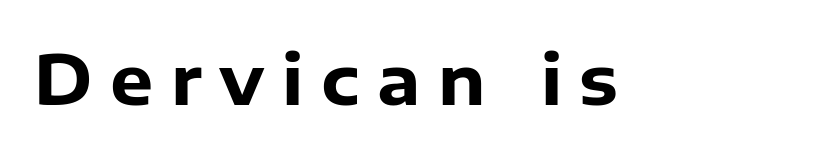
Spacing verdict: proportional, widths tailored to each character. The strip under each line holds only bare page. In terms of weight, the rendering is a true, heavy bold. Type style note: lacks serifs. The letters are spread apart with noticeably loose tracking.
